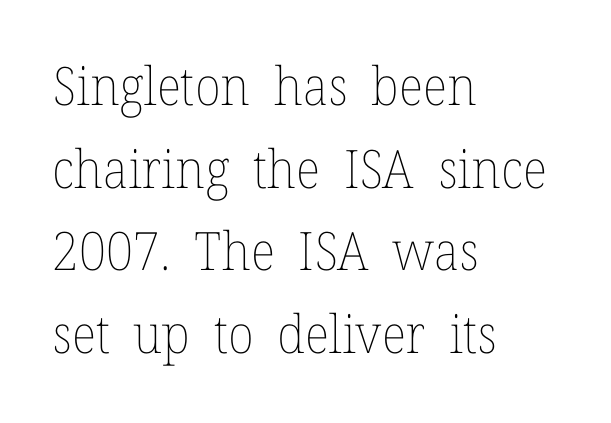
Q: Is the text bold? A: No.
Q: Is the text italic (slanted)? A: No, it is upright.
Q: Is the text underlined? A: No.
Q: How is the paragraph aligned? A: Left-aligned.
Q: Is the spacing between letters normal or unusually wide? A: Normal.
Q: Is the spacing between lines tight, normal or loose? A: Normal.
Q: Width (condensed, normal, or wide)? A: Normal.
Q: Stroke contrast? A: Low.
Q: x-height? A: Medium.
Q: Monospaced? A: No.
